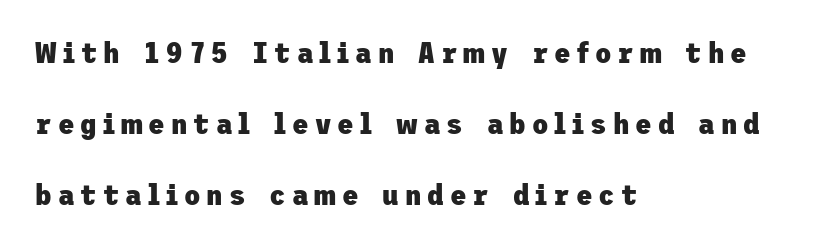
{"serif": "no", "italic": "no", "bold": "yes", "weight": "heavy", "width": "normal", "stroke_contrast": "low", "x_height": "medium", "underline": "no", "align": "left", "line_spacing": "loose", "line_spacing_ratio": 2.37, "letter_spacing": "wide", "letter_spacing_em": 0.2, "glyph_px": 30}
